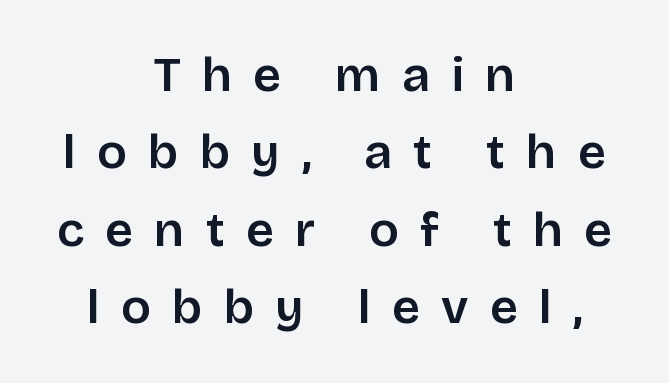
{"serif": "no", "italic": "no", "bold": "semi", "weight": "semibold", "width": "normal", "stroke_contrast": "low", "x_height": "large", "monospaced": "no", "underline": "no", "align": "center", "line_spacing": "normal", "line_spacing_ratio": 1.58, "letter_spacing": "wide", "letter_spacing_em": 0.43, "glyph_px": 49}
